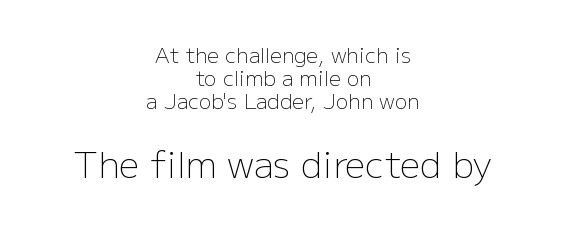
The image shows 36 px light sans-serif type, upright; set centered, tight line spacing (1.1x), normal letter spacing, not underlined; the second (bottom) block is 1.71x larger; low stroke contrast and a medium x-height.
